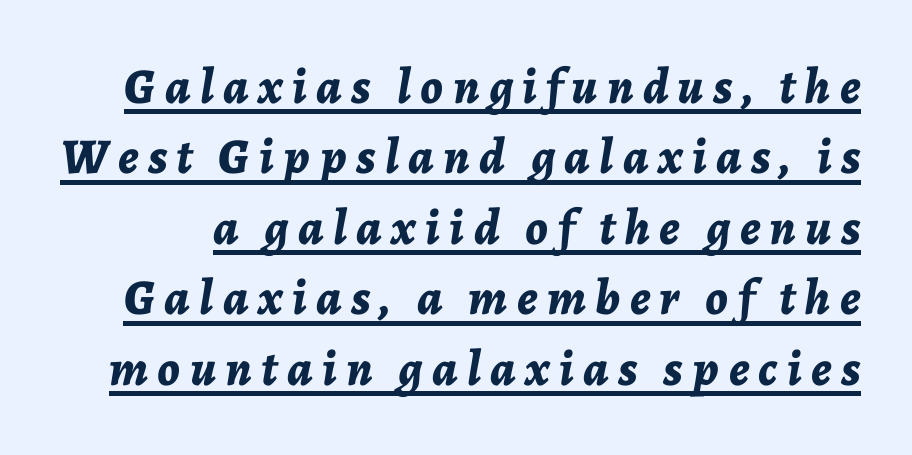
Q: Is the text bold? A: Yes.
Q: Is the text italic (slanted)? A: Yes, it leans right by about 7 degrees.
Q: Is the text underlined? A: Yes.
Q: Is the spacing between lines tight, normal or loose? A: Normal.
Q: Width (condensed, normal, or wide)? A: Normal.
Q: Stroke contrast? A: Low.
Q: x-height? A: Medium.
Q: Monospaced? A: No.
